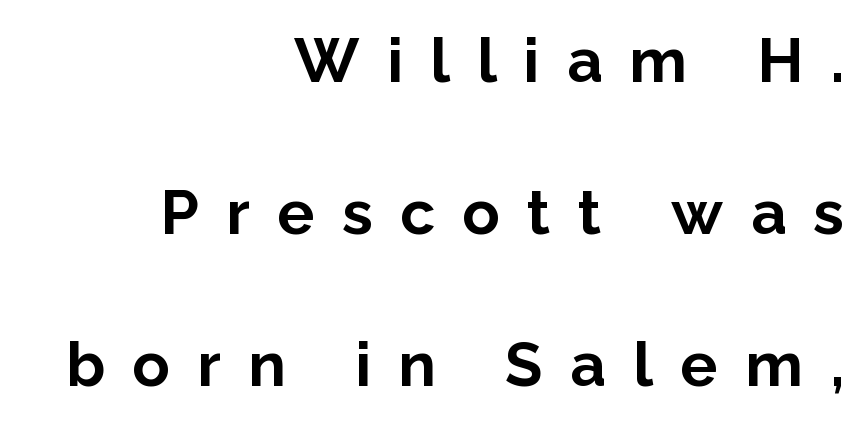
Q: Is the text bold? A: Yes.
Q: Is the text italic (slanted)? A: No, it is upright.
Q: Is the typeface a serif or a sans-serif typeface? A: Sans-serif.
Q: Is the text underlined? A: No.
Q: How is the paragraph aligned? A: Right-aligned.
Q: Is the spacing between letters normal or unusually wide? A: Unusually wide.
Q: Is the spacing between lines tight, normal or loose? A: Loose.
Q: Width (condensed, normal, or wide)? A: Normal.
Q: Stroke contrast? A: Low.
Q: x-height? A: Medium.
Q: Monospaced? A: No.
